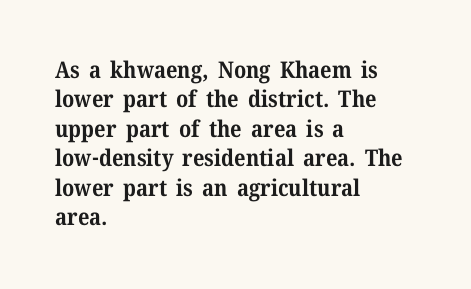
Q: Is the text bold? A: Yes.
Q: Is the text italic (slanted)? A: No, it is upright.
Q: Is the text underlined? A: No.
Q: How is the paragraph aligned? A: Left-aligned.
Q: Is the spacing between letters normal or unusually wide? A: Normal.
Q: Is the spacing between lines tight, normal or loose? A: Normal.
